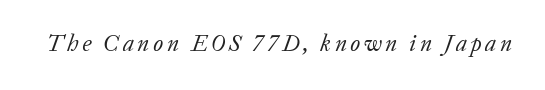
The image shows 23 px text type, italic (leaning right); set not underlined.
